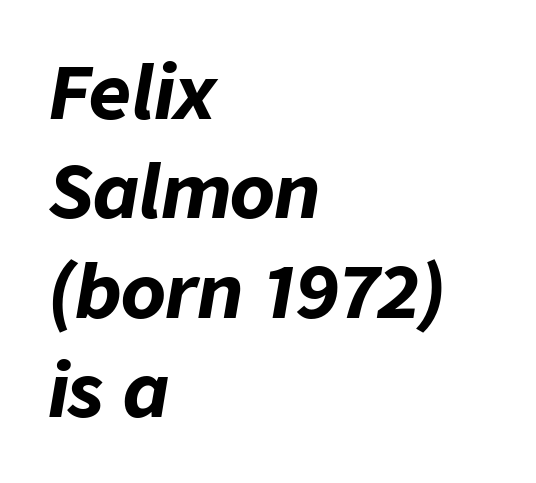
The image shows 73 px bold type, italic (leaning right); set left-aligned, normal line spacing (1.36x), normal letter spacing, not underlined; low stroke contrast and a medium x-height.
